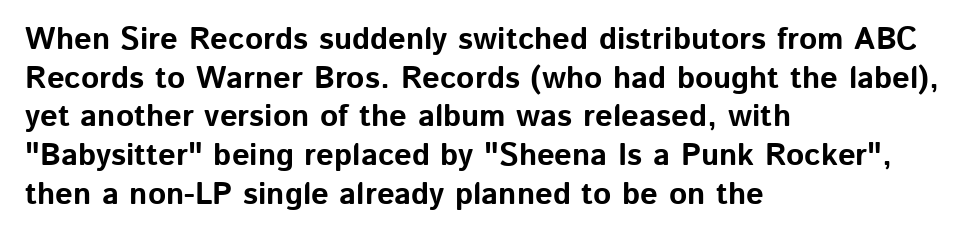
The image shows 31 px bold sans-serif type, upright; set left-aligned, normal line spacing (1.25x), normal letter spacing, not underlined; low stroke contrast and a medium x-height.
